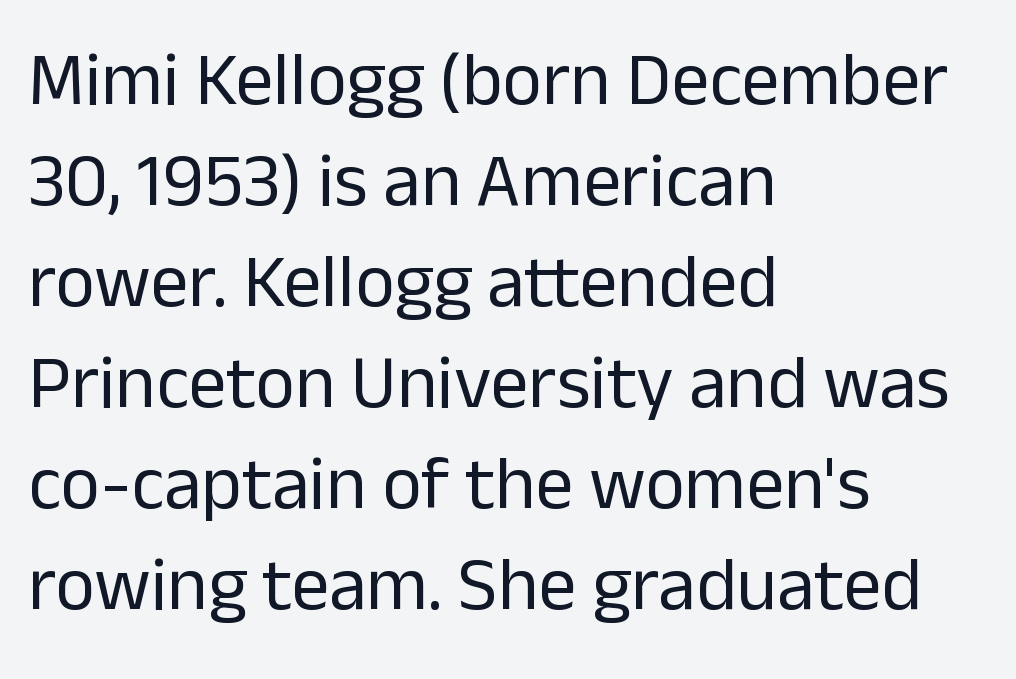
Q: Is the text bold? A: No.
Q: Is the text italic (slanted)? A: No, it is upright.
Q: Is the typeface a serif or a sans-serif typeface? A: Sans-serif.
Q: Is the text underlined? A: No.
Q: How is the paragraph aligned? A: Left-aligned.
Q: Is the spacing between letters normal or unusually wide? A: Normal.
Q: Is the spacing between lines tight, normal or loose? A: Normal.
Q: Width (condensed, normal, or wide)? A: Normal.
Q: Stroke contrast? A: Low.
Q: x-height? A: Medium.
Q: Monospaced? A: No.
